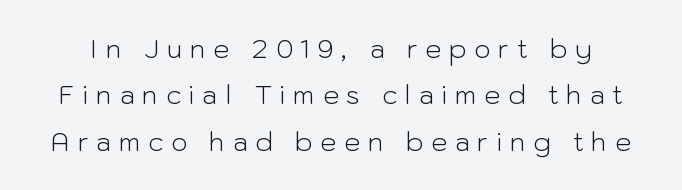
Q: Is the text bold? A: No.
Q: Is the text italic (slanted)? A: No, it is upright.
Q: Is the text underlined? A: No.
Q: Is the spacing between letters normal or unusually wide? A: Unusually wide.
